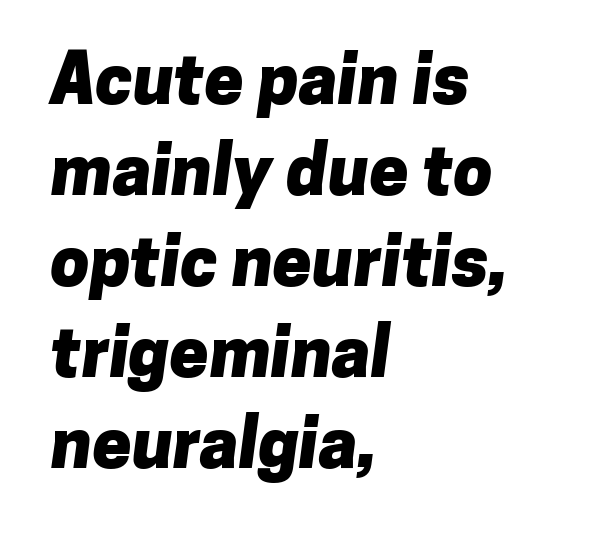
Q: Is the text bold? A: Yes.
Q: Is the typeface a serif or a sans-serif typeface? A: Sans-serif.
Q: Is the text underlined? A: No.
Q: How is the paragraph aligned? A: Left-aligned.
Q: Is the spacing between letters normal or unusually wide? A: Normal.
Q: Is the spacing between lines tight, normal or loose? A: Normal.
Q: Width (condensed, normal, or wide)? A: Normal.
Q: Stroke contrast? A: Low.
Q: x-height? A: Medium.
Q: Monospaced? A: No.
